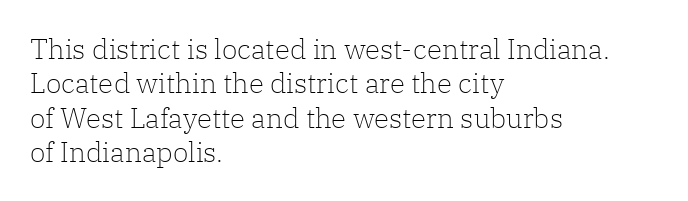
The image shows 28 px light serif type, upright; set left-aligned, line spacing 1.23x, normal letter spacing, not underlined; low stroke contrast and a medium x-height.
